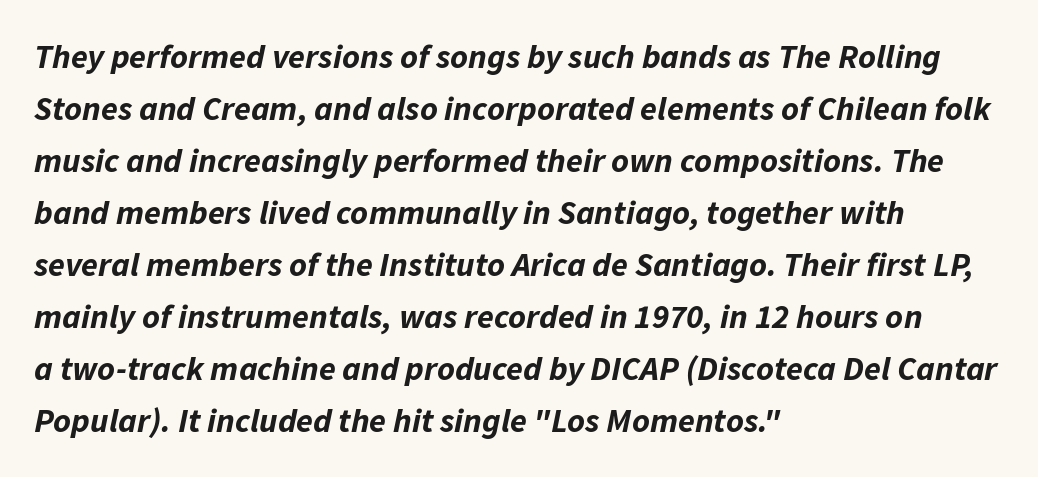
The image shows 34 px bold type, italic (leaning right); set left-aligned, normal line spacing (1.53x), normal letter spacing, not underlined; low stroke contrast and a medium x-height.
